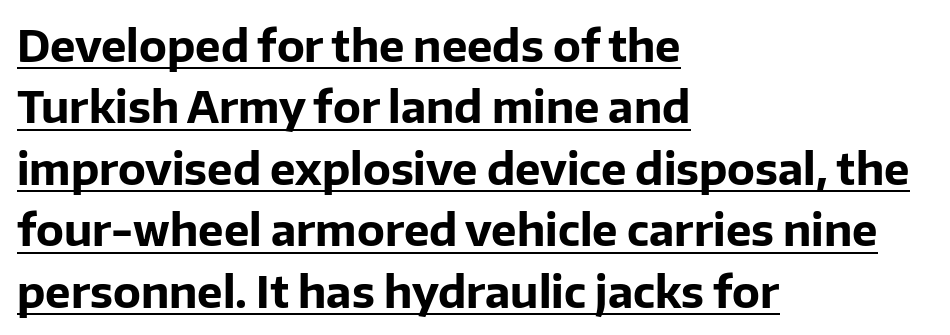
The vertical gap from one line to the next is medium. Unlike a traditional serif, this face leaves its strokes unadorned. Is the letter spacing exaggerated? No — it looks like the ordinary default. The lettering stays uniformly vertical, giving the passage a roman look.
